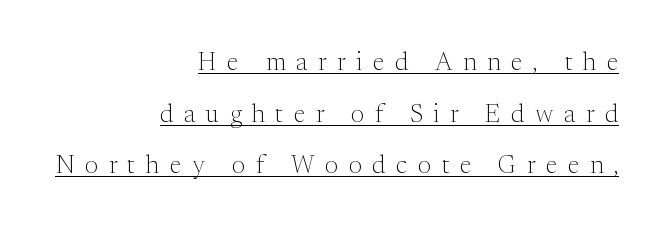
The paragraph shown leans on its right margin. Honestly, the rows look like they've been pulled way apart. The face used here is rendered with a markedly widened letterfit. Check the space under the baseline: a stroke is drawn there. The type sits square on the baseline with zero lean. The letterforms sit at book weight or below.
